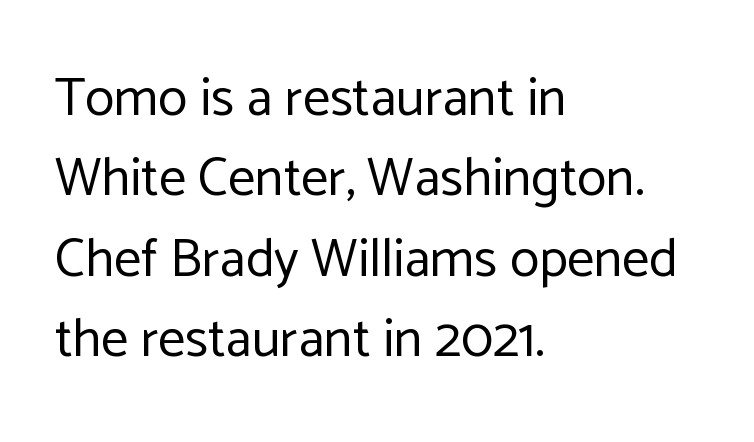
The image shows 54 px regular-weight sans-serif type, upright; set left-aligned, normal line spacing (1.49x), normal letter spacing, not underlined; low stroke contrast and a medium x-height.
